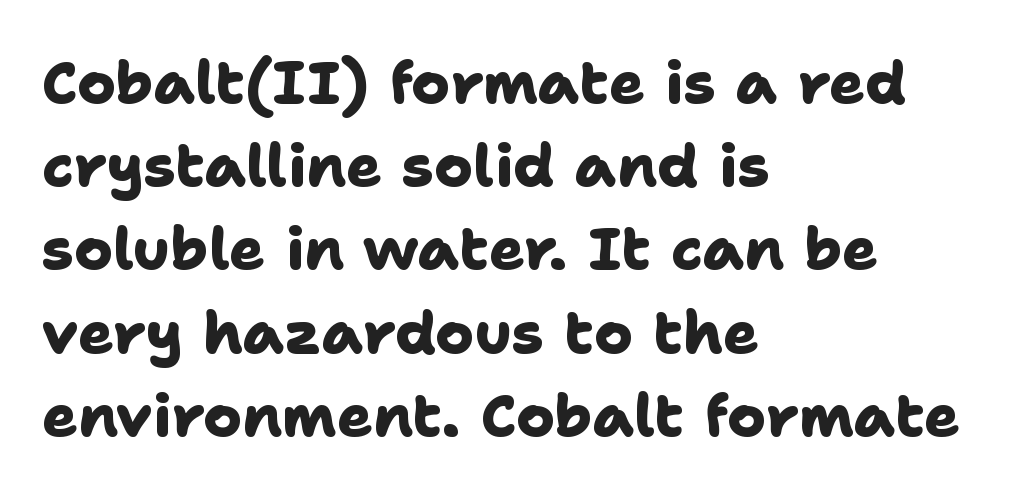
The image shows 59 px heavy sans-serif type; set left-aligned, normal line spacing (1.41x), normal letter spacing, not underlined; low stroke contrast and a medium x-height.
